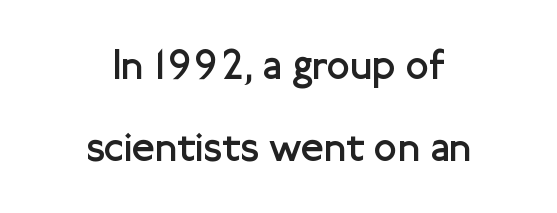
Q: Is the text bold? A: No.
Q: Is the text italic (slanted)? A: No, it is upright.
Q: Is the typeface a serif or a sans-serif typeface? A: Sans-serif.
Q: Is the text underlined? A: No.
Q: How is the paragraph aligned? A: Centered.
Q: Is the spacing between letters normal or unusually wide? A: Normal.
Q: Is the spacing between lines tight, normal or loose? A: Loose.
Q: Width (condensed, normal, or wide)? A: Normal.
Q: Stroke contrast? A: Low.
Q: x-height? A: Medium.
Q: Monospaced? A: No.
